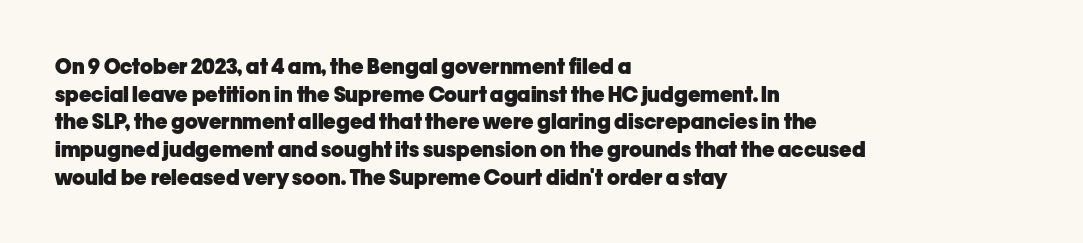
Q: Is the text bold? A: Yes.
Q: Is the text italic (slanted)? A: No, it is upright.
Q: Is the text underlined? A: No.
Q: How is the paragraph aligned? A: Left-aligned.
Q: Is the spacing between letters normal or unusually wide? A: Normal.
Q: Is the spacing between lines tight, normal or loose? A: Normal.
